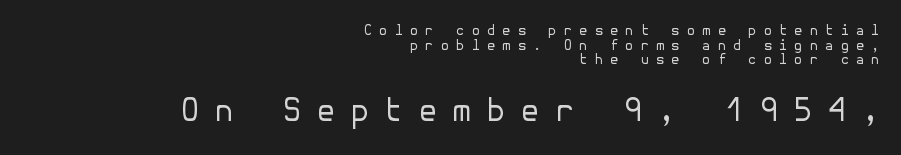
The image shows 31 px regular-weight sans-serif type, upright; set right-aligned, tight line spacing (1.05x), unusually wide letter spacing (+0.48 em), not underlined; the second (bottom) block is 2.21x larger; low stroke contrast and a medium x-height.
